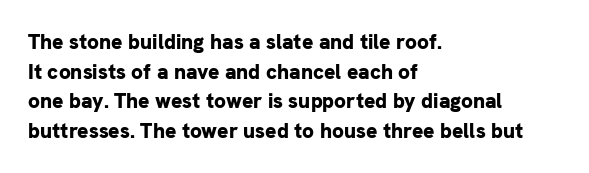
{"italic": "no", "bold": "yes", "underline": "no", "align": "left", "line_spacing": "normal", "line_spacing_ratio": 1.41, "letter_spacing": "normal", "letter_spacing_em": 0.0, "glyph_px": 21}
